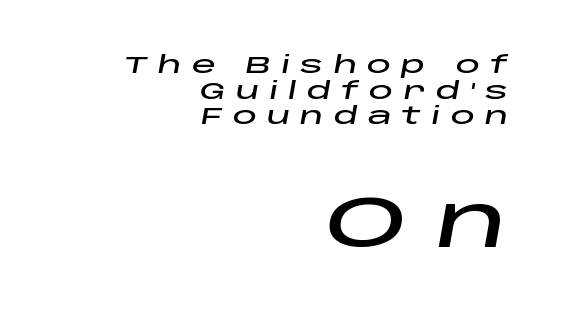
{"italic": "yes", "lean": "right", "slant_degrees": 10, "width": "wide", "stroke_contrast": "low", "x_height": "large", "monospaced": "no", "underline": "no", "align": "right", "line_spacing": "tight", "line_spacing_ratio": 1.07, "letter_spacing": "wide", "letter_spacing_em": 0.42, "larger_block": "second", "size_ratio": 3.04, "glyph_px": 73}
